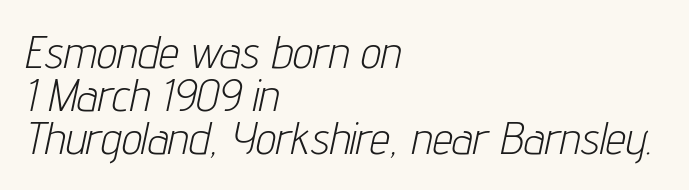
Q: Is the text bold? A: No.
Q: Is the text italic (slanted)? A: Yes, it leans right by about 12 degrees.
Q: Is the text underlined? A: No.
Q: How is the paragraph aligned? A: Left-aligned.
Q: Is the spacing between letters normal or unusually wide? A: Normal.
Q: Is the spacing between lines tight, normal or loose? A: Tight.
Q: Width (condensed, normal, or wide)? A: Condensed.
Q: Stroke contrast? A: Low.
Q: x-height? A: Medium.
Q: Monospaced? A: No.
